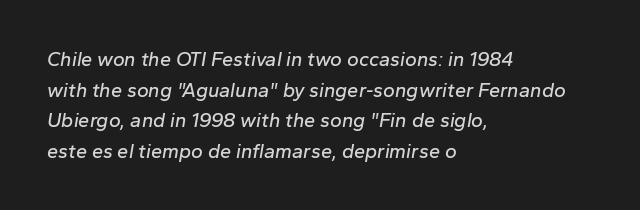
Q: Is the text italic (slanted)? A: Yes, it leans right by about 10 degrees.
Q: Is the text underlined? A: No.
Q: How is the paragraph aligned? A: Left-aligned.
Q: Is the spacing between letters normal or unusually wide? A: Normal.
Q: Is the spacing between lines tight, normal or loose? A: Normal.
